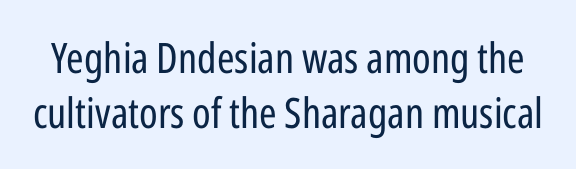
Caption: standard tracking, unaltered. Italic? Not at all — the glyphs are vertical. Does the type have serifs? No, each stem ends abruptly. This rendering features lettering with no underline. This sample has the flowing, uneven cadence of proportional lettering.
